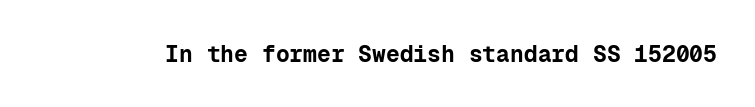
The image shows 23 px bold type, upright; set normal letter spacing, not underlined.
